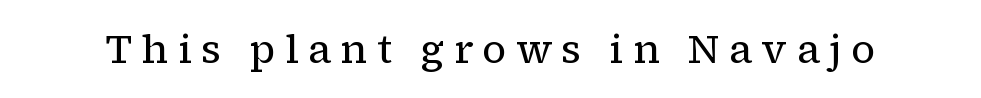
The image shows 40 px regular-weight serif type, upright; set unusually wide letter spacing (+0.23 em), not underlined; low stroke contrast and a medium x-height.
